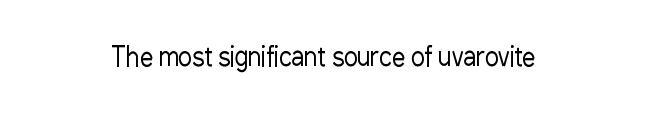
Q: Is the text bold? A: No.
Q: Is the text italic (slanted)? A: No, it is upright.
Q: Is the text underlined? A: No.
Q: Is the spacing between letters normal or unusually wide? A: Normal.
